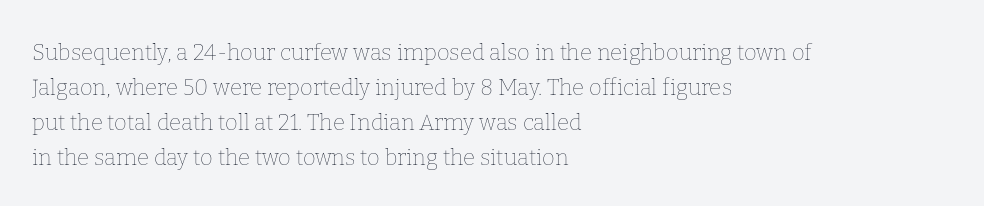
Every stem runs plumb, perpendicular to the baseline. Ink coverage per letter is moderate at most. Does extra space separate the letters? No, they use regular spacing. Line starts are locked; line ends wander. If you measured baseline to baseline, you'd find a middling distance.
